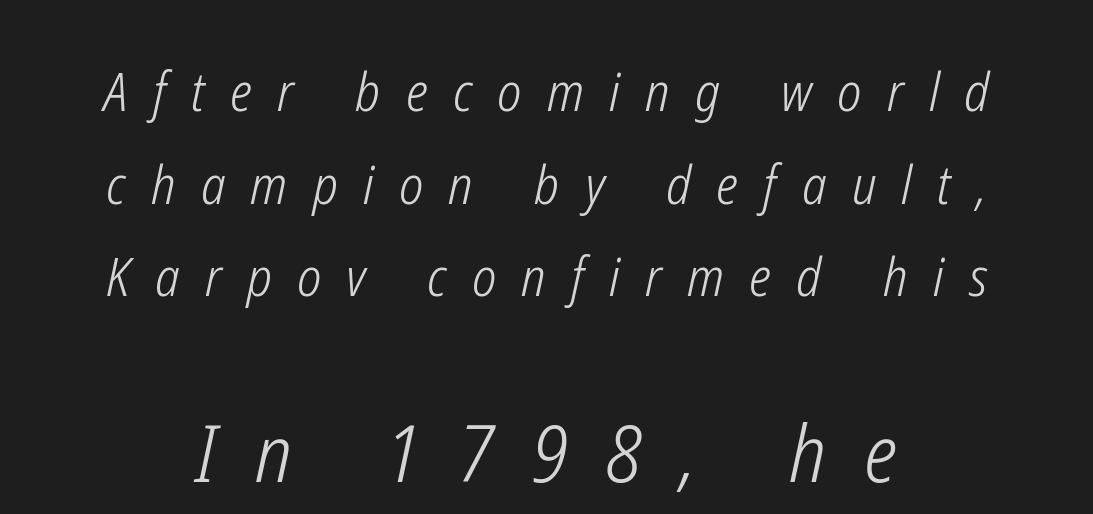
The image shows 80 px light, condensed type, italic (leaning right); set centered, line spacing 1.75x, unusually wide letter spacing (+0.48 em), not underlined; the second (bottom) block is 1.51x larger; low stroke contrast and a medium x-height.
